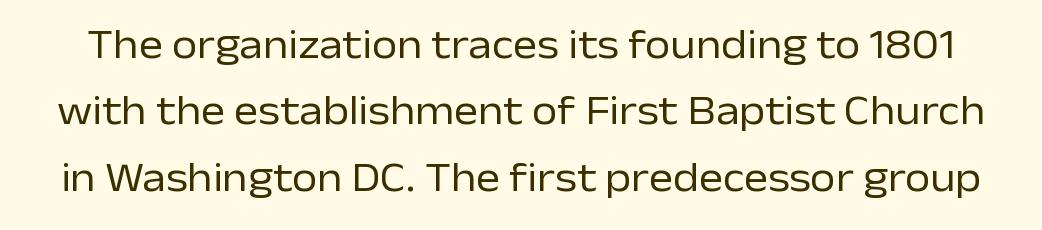
{"serif": "no", "italic": "no", "bold": "no", "weight": "regular", "width": "normal", "stroke_contrast": "low", "x_height": "medium", "monospaced": "no", "underline": "no", "line_spacing": "normal", "line_spacing_ratio": 1.62, "letter_spacing": "normal", "letter_spacing_em": 0.0, "glyph_px": 41}
